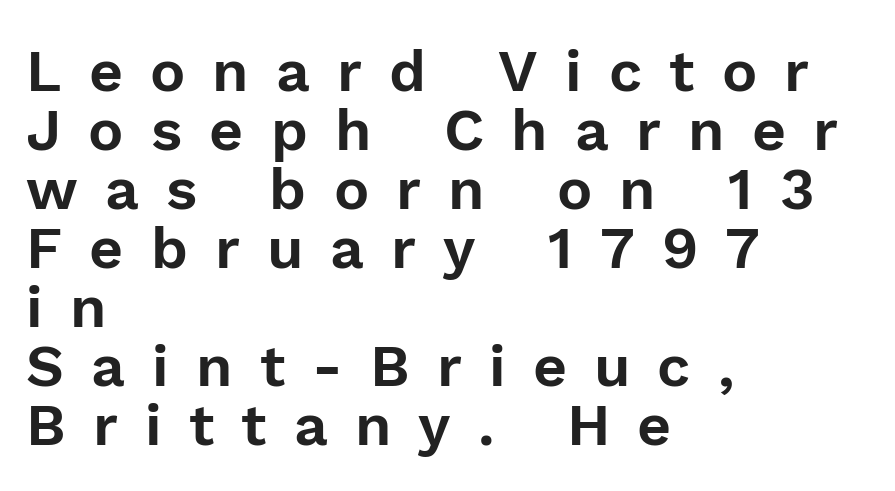
Clear beneath every line of the passage. This sample uses expanded letter spacing, leaving extra air between glyphs. Do the characters align in a grid? No, the font is proportional. The block of text is dense from top to bottom, with scant space between rows. A roman cut, with each character standing at attention.
